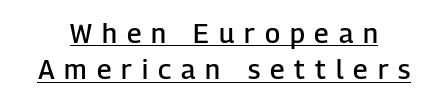
The image shows 27 px text type, upright; set normal line spacing (1.35x), unusually wide letter spacing (+0.37 em), underlined.
